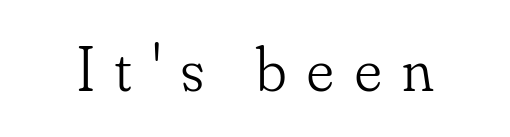
The image shows 63 px light serif type, upright; set unusually wide letter spacing (+0.33 em), not underlined; low stroke contrast and a small x-height.
